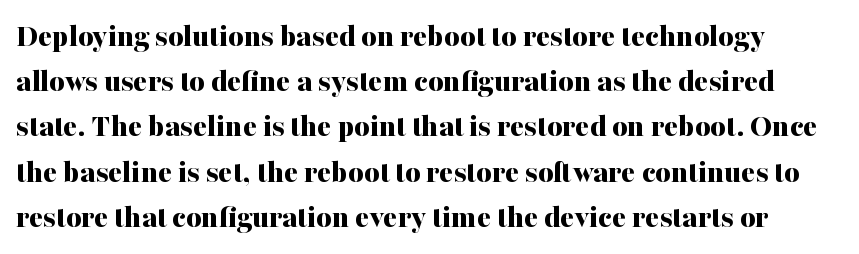
The image shows 33 px bold serif type, upright; set normal line spacing (1.37x), normal letter spacing, not underlined; medium stroke contrast and a medium x-height.
